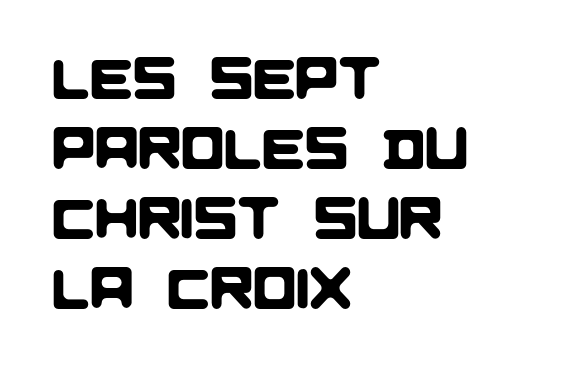
The rendering keeps characters at their native spacing. The passage shown is typed in a proportional face where columns would drift. Letterform terminals end flat and unadorned throughout the passage. Casual observation: everything's shoved over to the left. Honestly, there is no underline to notice here at all.
